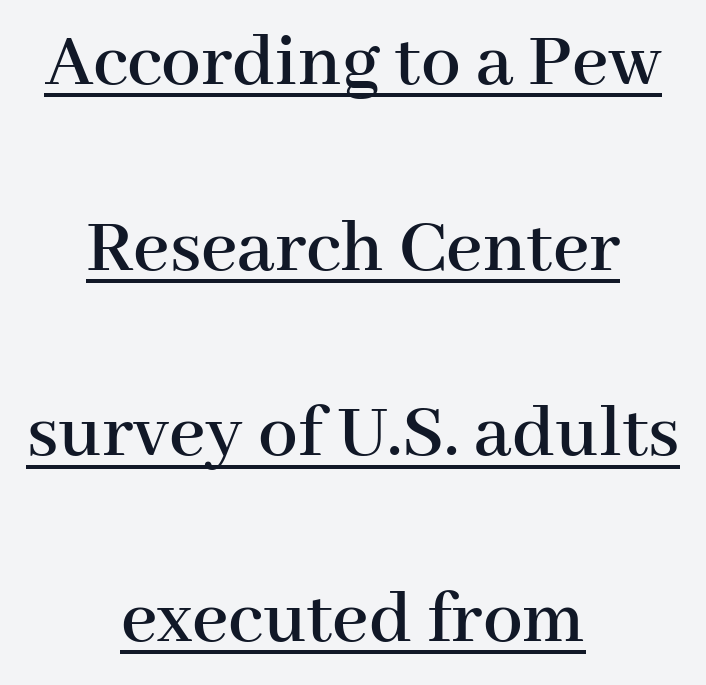
{"serif": "yes", "italic": "no", "width": "normal", "stroke_contrast": "high", "x_height": "medium", "monospaced": "no", "underline": "yes", "align": "center", "line_spacing": "loose", "line_spacing_ratio": 2.35, "letter_spacing": "normal", "letter_spacing_em": 0.0, "glyph_px": 79}
